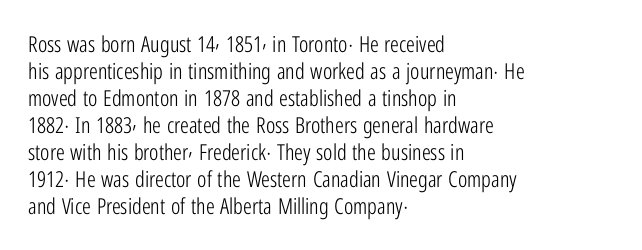
The image shows 22 px text type, upright; set left-aligned, line spacing 1.23x, normal letter spacing, not underlined.
